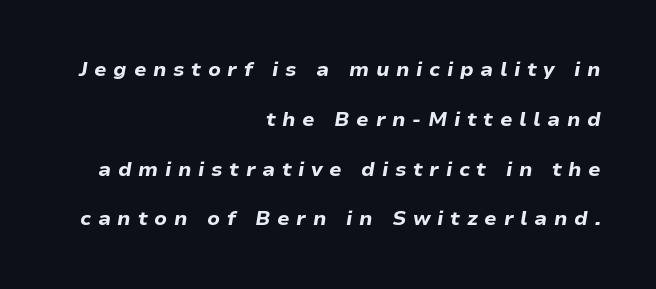
{"italic": "yes", "lean": "right", "slant_degrees": 9, "bold": "yes", "underline": "no", "align": "right", "line_spacing": "loose", "line_spacing_ratio": 2.49, "letter_spacing": "wide", "letter_spacing_em": 0.33, "glyph_px": 20}
